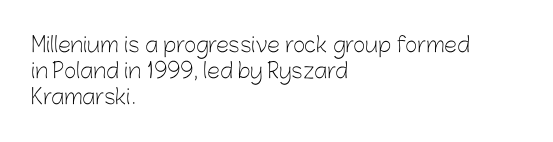
Does extra space separate the letters? No, they use regular spacing. Layout note: lines flush left. The area under the type is left untouched. This reads as an unemphasized weight, regular at the heaviest. This is roman type, the default non-slanted kind. Vertical spacing — default.
